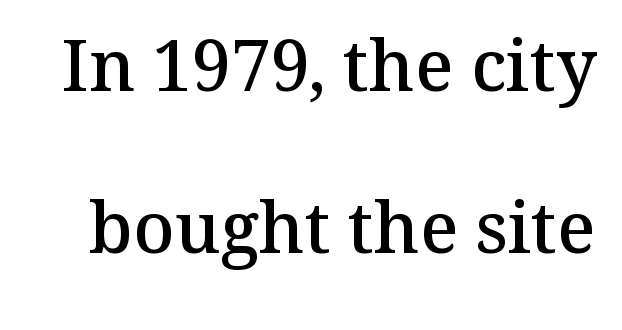
Q: Is the text bold? A: Semi-bold.
Q: Is the text italic (slanted)? A: No, it is upright.
Q: Is the typeface a serif or a sans-serif typeface? A: Serif.
Q: Is the text underlined? A: No.
Q: Is the spacing between letters normal or unusually wide? A: Normal.
Q: Is the spacing between lines tight, normal or loose? A: Loose.
Q: Width (condensed, normal, or wide)? A: Normal.
Q: Stroke contrast? A: Medium.
Q: x-height? A: Medium.
Q: Monospaced? A: No.
